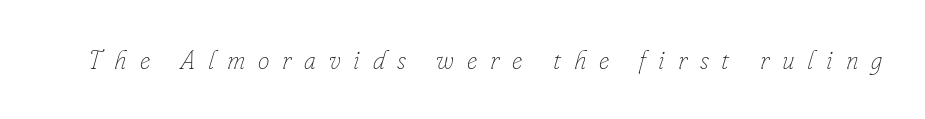
Q: Is the text bold? A: No.
Q: Is the text italic (slanted)? A: Yes, it leans right by about 16 degrees.
Q: Is the text underlined? A: No.
Q: Is the spacing between letters normal or unusually wide? A: Unusually wide.
